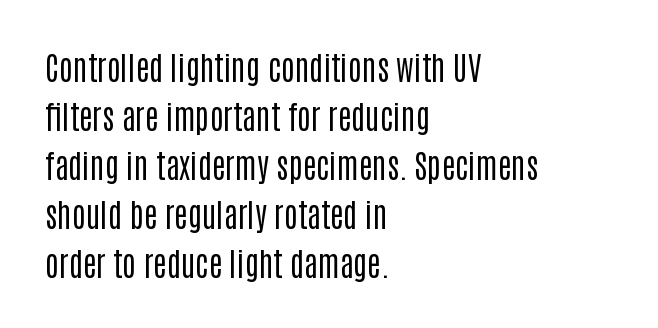
The image shows 32 px regular-weight, condensed sans-serif type, upright; set left-aligned, normal line spacing (1.53x), normal letter spacing, not underlined; low stroke contrast and a large x-height.
